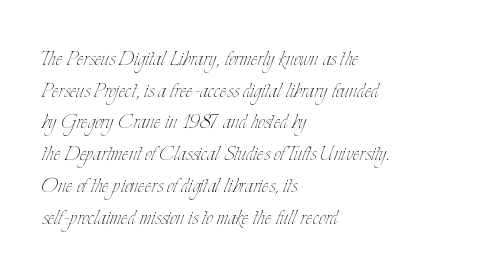
The image shows 26 px text type; set left-aligned, line spacing 1.22x, normal letter spacing, not underlined.
